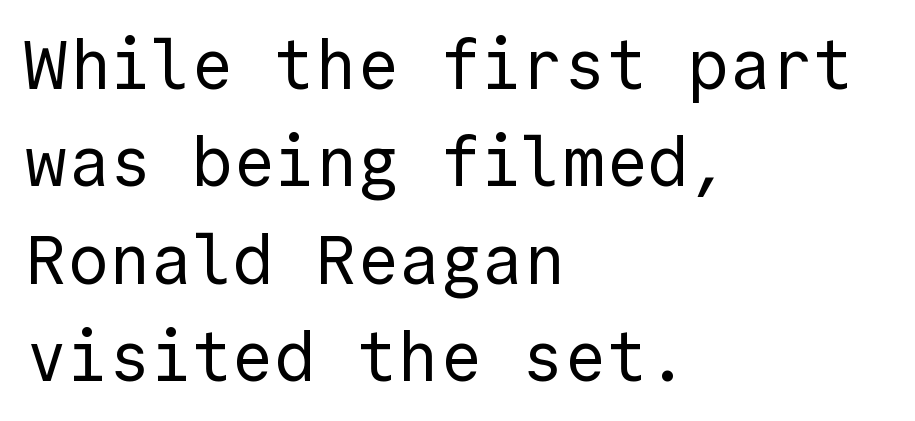
A typesetter would label this face a sans. The gaps between neighbouring characters are ordinary and unremarkable. Words float on clear page, feet unadorned. Each stroke keeps to a modest, everyday thickness or less. Think of a typewriter: that constant character pitch is what you see here. Rendered with straight, roman letterforms.
